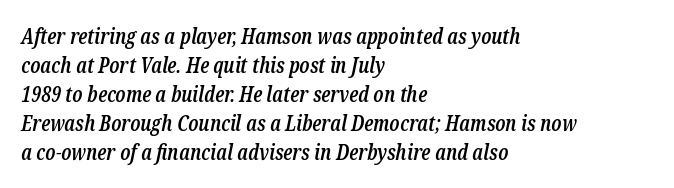
Q: Is the text bold? A: Semi-bold.
Q: Is the text italic (slanted)? A: Yes, it leans right by about 12 degrees.
Q: Is the text underlined? A: No.
Q: How is the paragraph aligned? A: Left-aligned.
Q: Is the spacing between letters normal or unusually wide? A: Normal.
Q: Is the spacing between lines tight, normal or loose? A: Normal.
